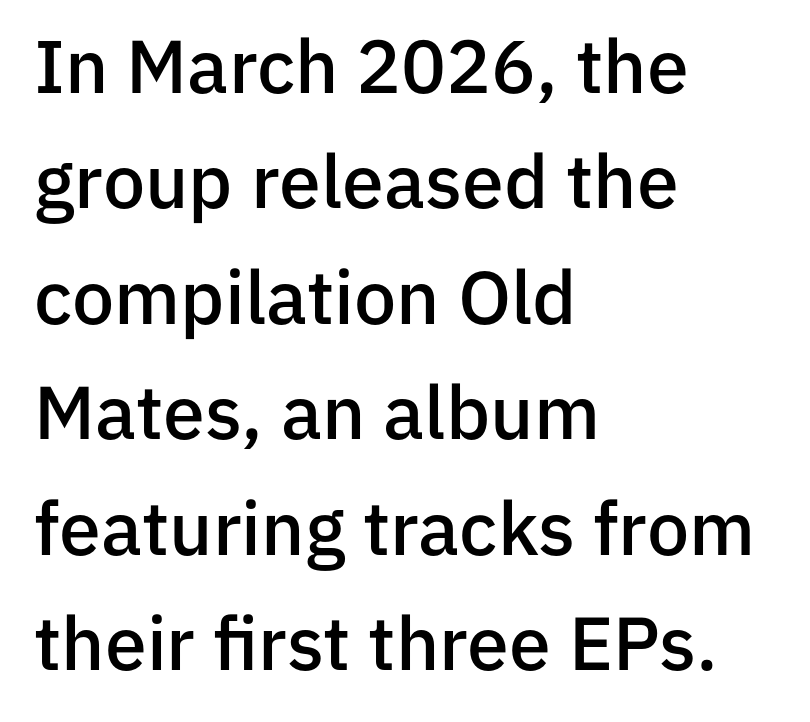
{"serif": "no", "italic": "no", "bold": "semi", "weight": "semibold", "width": "normal", "stroke_contrast": "low", "x_height": "medium", "monospaced": "no", "underline": "no", "align": "left", "line_spacing": "normal", "line_spacing_ratio": 1.54, "letter_spacing": "normal", "letter_spacing_em": 0.0, "glyph_px": 75}
